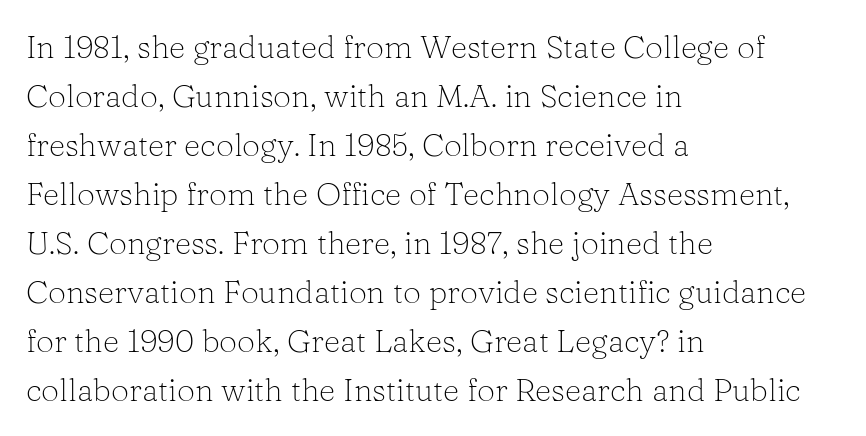
The image shows 32 px light serif type, upright; set left-aligned, normal line spacing (1.53x), normal letter spacing, not underlined; low stroke contrast and a medium x-height.
